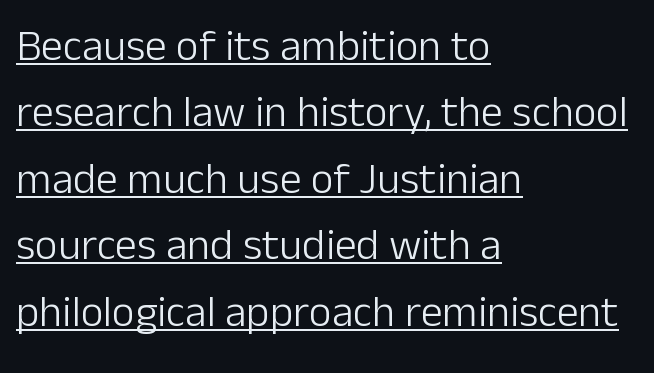
When letters stand straight like this, we call the style roman or upright. A typesetter would call this proportional, since set widths differ per character. Compared with typical body copy, the letter spacing here is the same. The string is rendered with underlining switched on.
